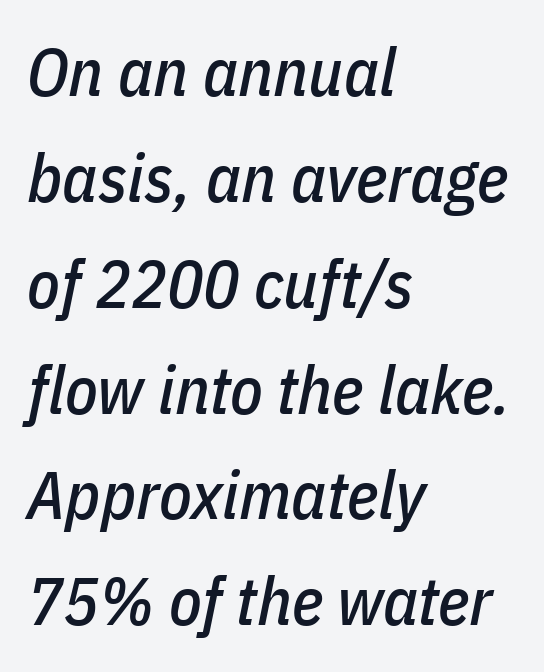
The image shows 67 px condensed type, italic (leaning right); set left-aligned, normal line spacing (1.58x), normal letter spacing, not underlined; low stroke contrast and a medium x-height.
